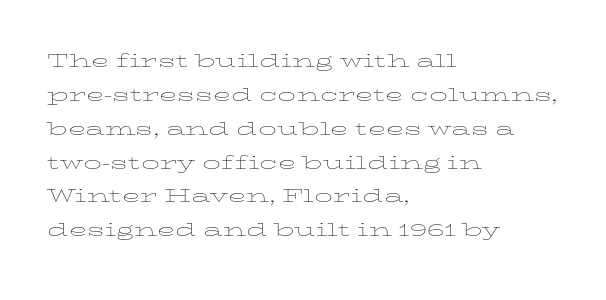
Q: Is the text bold? A: No.
Q: Is the text italic (slanted)? A: No, it is upright.
Q: Is the text underlined? A: No.
Q: How is the paragraph aligned? A: Left-aligned.
Q: Is the spacing between letters normal or unusually wide? A: Normal.
Q: Is the spacing between lines tight, normal or loose? A: Normal.
